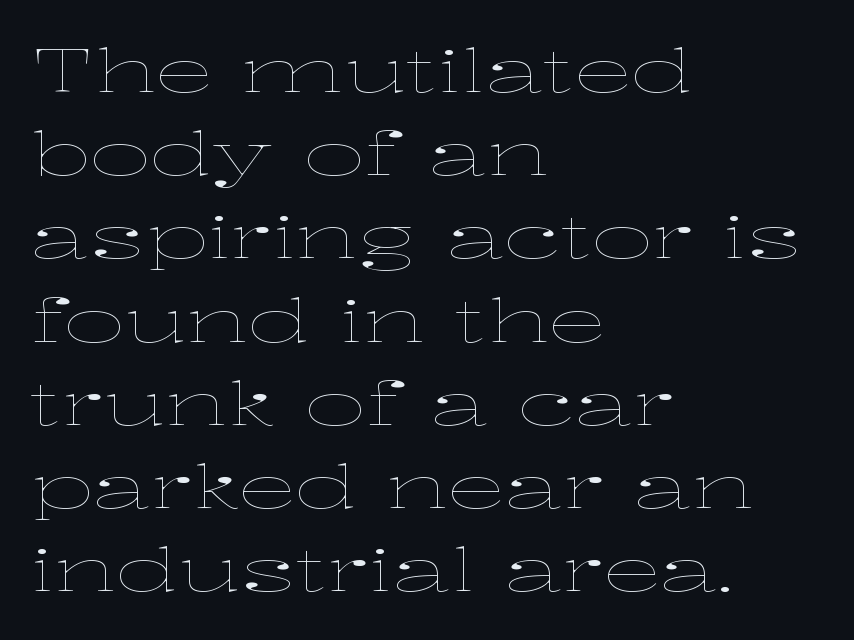
The image shows 59 px thin, wide type, upright; set left-aligned, normal line spacing (1.41x), normal letter spacing, not underlined; low stroke contrast and a medium x-height.
